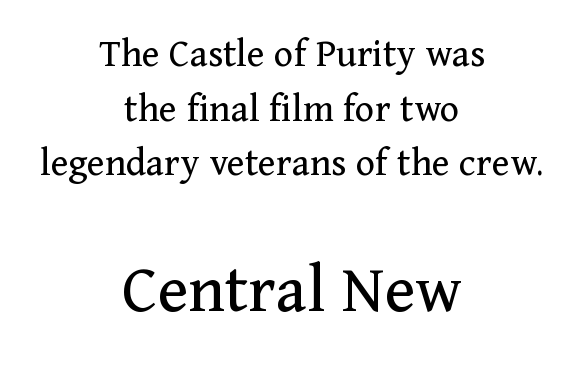
Q: Is the text bold? A: No.
Q: Is the text italic (slanted)? A: No, it is upright.
Q: Is the typeface a serif or a sans-serif typeface? A: Serif.
Q: Is the text underlined? A: No.
Q: How is the paragraph aligned? A: Centered.
Q: Is the spacing between letters normal or unusually wide? A: Normal.
Q: Is the spacing between lines tight, normal or loose? A: Normal.
Q: Which block of text is set in a larger size, the first (top) or the second (bottom)? A: The second (bottom) one.
Q: Width (condensed, normal, or wide)? A: Normal.
Q: Stroke contrast? A: Medium.
Q: x-height? A: Medium.
Q: Monospaced? A: No.
